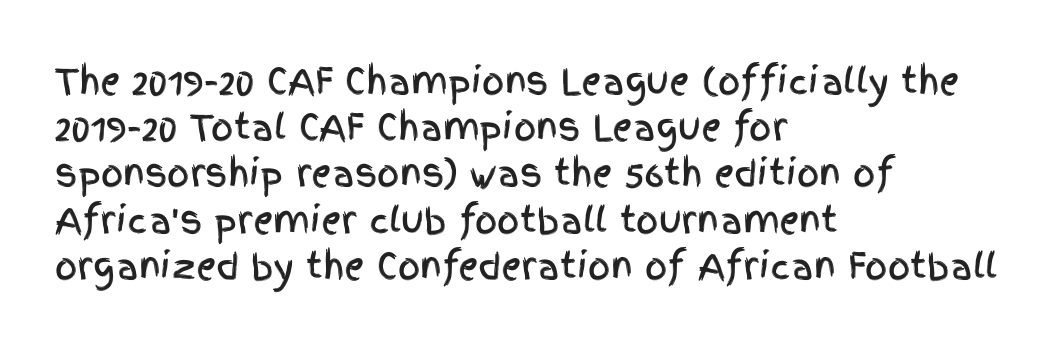
The image shows 35 px condensed sans-serif type, upright; set left-aligned, normal line spacing (1.32x), normal letter spacing, not underlined; a large x-height.
